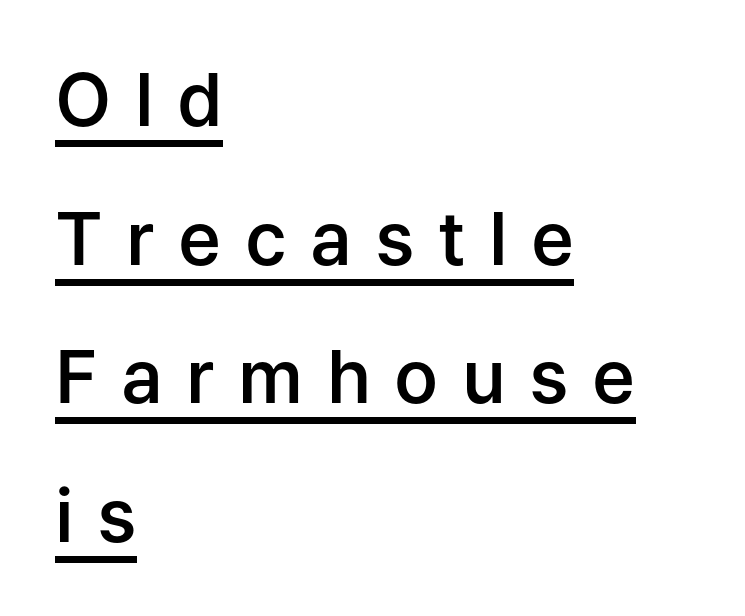
{"serif": "no", "italic": "no", "bold": "semi", "weight": "semibold", "width": "normal", "stroke_contrast": "low", "x_height": "medium", "monospaced": "no", "underline": "yes", "align": "left", "line_spacing": "loose", "line_spacing_ratio": 1.9, "letter_spacing": "wide", "letter_spacing_em": 0.32, "glyph_px": 73}
